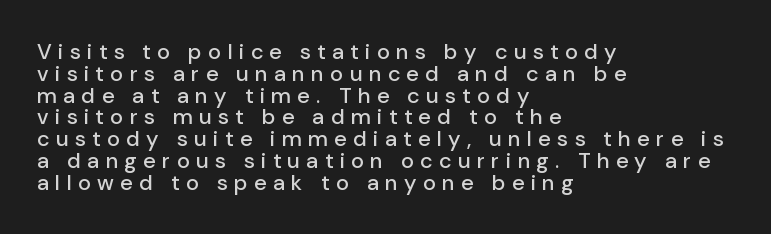
The image shows 22 px text type, upright; set left-aligned, tight line spacing (0.99x), unusually wide letter spacing (+0.29 em), not underlined.
